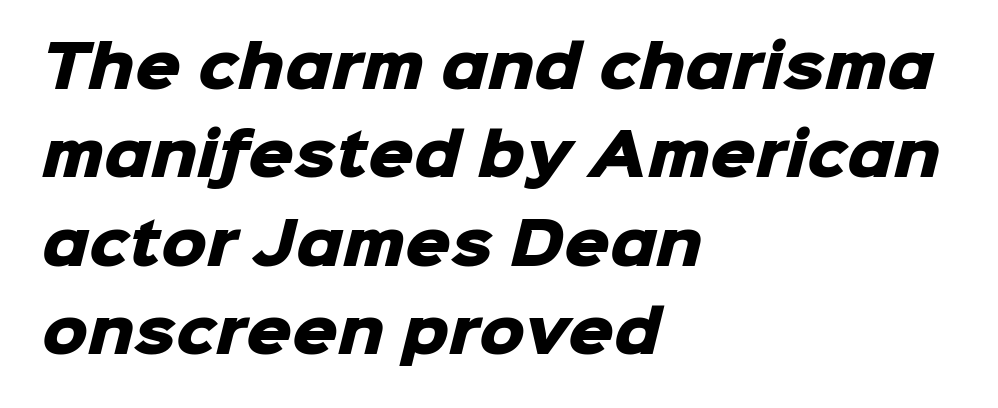
Q: Is the text bold? A: Yes.
Q: Is the typeface a serif or a sans-serif typeface? A: Sans-serif.
Q: Is the text underlined? A: No.
Q: How is the paragraph aligned? A: Left-aligned.
Q: Is the spacing between letters normal or unusually wide? A: Normal.
Q: Is the spacing between lines tight, normal or loose? A: Normal.
Q: Width (condensed, normal, or wide)? A: Normal.
Q: Stroke contrast? A: Low.
Q: x-height? A: Medium.
Q: Monospaced? A: No.
